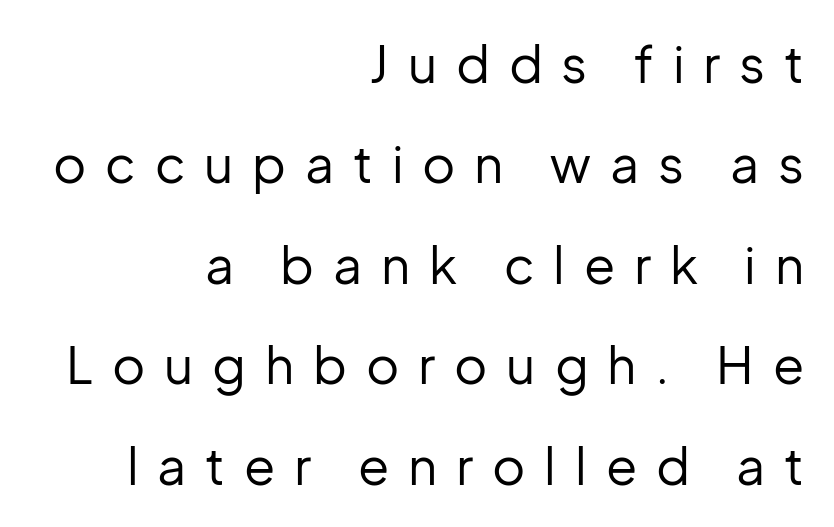
Q: Is the text bold? A: No.
Q: Is the text italic (slanted)? A: No, it is upright.
Q: Is the typeface a serif or a sans-serif typeface? A: Sans-serif.
Q: Is the text underlined? A: No.
Q: How is the paragraph aligned? A: Right-aligned.
Q: Is the spacing between letters normal or unusually wide? A: Unusually wide.
Q: Is the spacing between lines tight, normal or loose? A: Loose.
Q: Width (condensed, normal, or wide)? A: Normal.
Q: Stroke contrast? A: Low.
Q: x-height? A: Medium.
Q: Monospaced? A: No.
